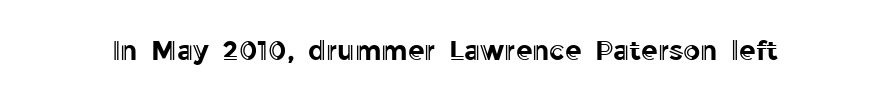
{"italic": "no", "underline": "no", "letter_spacing": "normal", "letter_spacing_em": 0.0, "glyph_px": 27}
